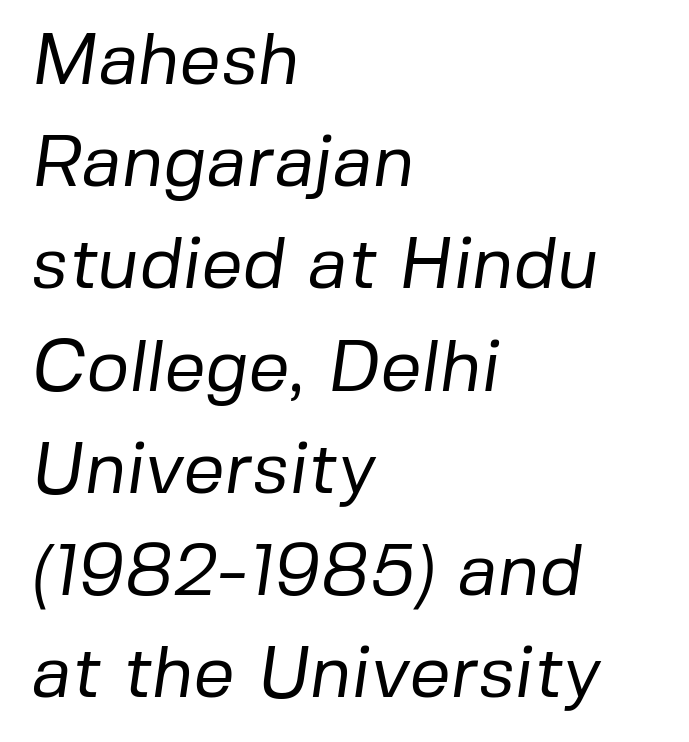
Interline gaps are of average width in this sample. You can tell from the bare stems that sans-serif type was used. Descenders hang freely into open space. Inter-character spacing is left at the font's built-in metrics.
